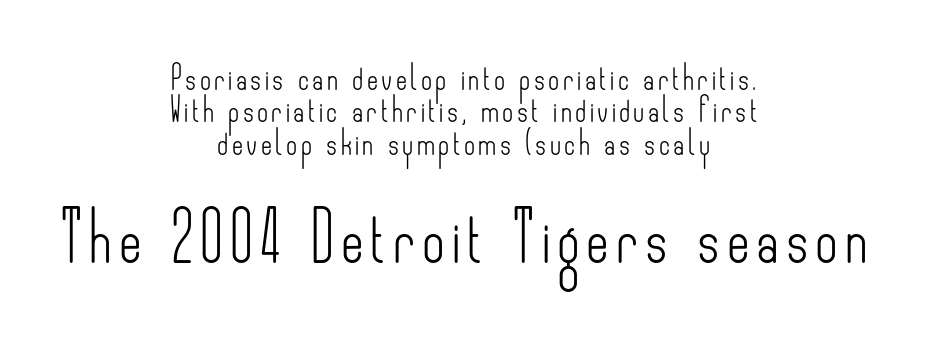
Q: Is the text bold? A: No.
Q: Is the text italic (slanted)? A: No, it is upright.
Q: Is the typeface a serif or a sans-serif typeface? A: Sans-serif.
Q: Is the text underlined? A: No.
Q: How is the paragraph aligned? A: Centered.
Q: Is the spacing between lines tight, normal or loose? A: Normal.
Q: Which block of text is set in a larger size, the first (top) or the second (bottom)? A: The second (bottom) one.
Q: Width (condensed, normal, or wide)? A: Condensed.
Q: Stroke contrast? A: Low.
Q: x-height? A: Small.
Q: Monospaced? A: No.
